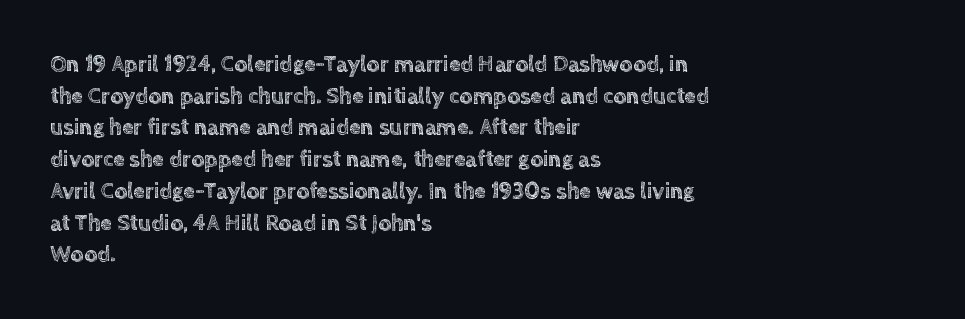
Q: Is the text italic (slanted)? A: No, it is upright.
Q: Is the text underlined? A: No.
Q: How is the paragraph aligned? A: Left-aligned.
Q: Is the spacing between letters normal or unusually wide? A: Normal.
Q: Is the spacing between lines tight, normal or loose? A: Normal.
